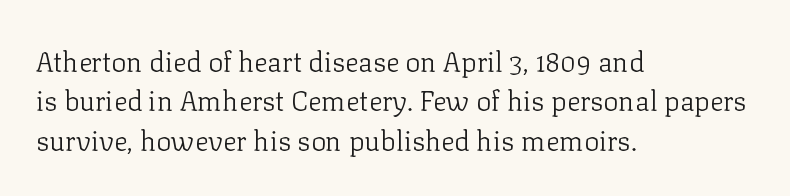
Tall strokes in this sample are plumb rather than angled. Descenders hang freely into open space. Counters stay open thanks to moderate or lighter strokes. The passage shown stacks its lines at a standard gap.
